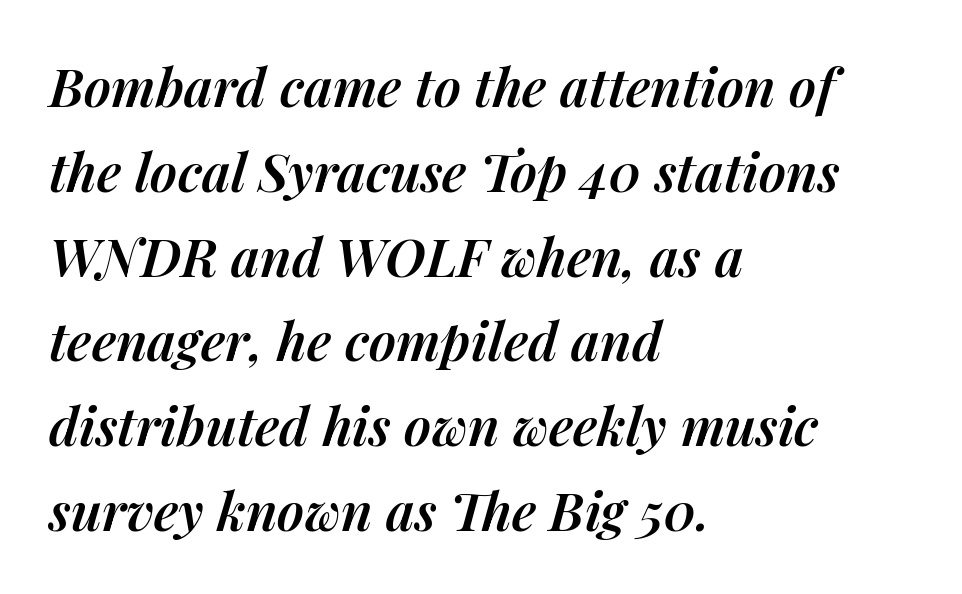
{"italic": "yes", "lean": "right", "slant_degrees": 14, "bold": "semi", "weight": "semibold", "width": "normal", "stroke_contrast": "medium", "x_height": "medium", "monospaced": "no", "underline": "no", "align": "left", "line_spacing": "normal", "line_spacing_ratio": 1.6, "letter_spacing": "normal", "letter_spacing_em": 0.0, "glyph_px": 53}
